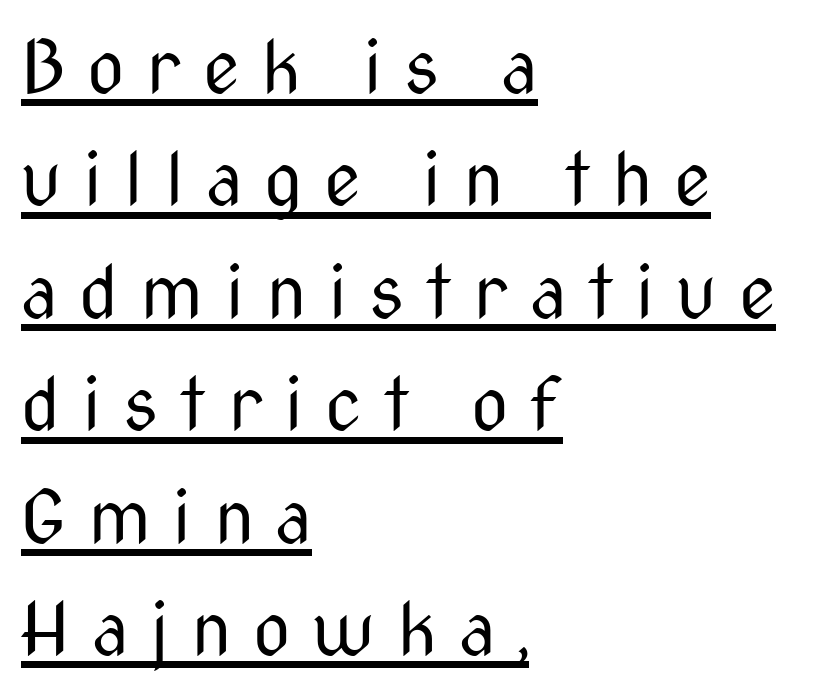
{"serif": "no", "italic": "no", "bold": "no", "weight": "regular", "width": "condensed", "stroke_contrast": "medium", "x_height": "medium", "monospaced": "no", "underline": "yes", "align": "left", "line_spacing": "normal", "line_spacing_ratio": 1.54, "letter_spacing": "wide", "letter_spacing_em": 0.3, "glyph_px": 73}
